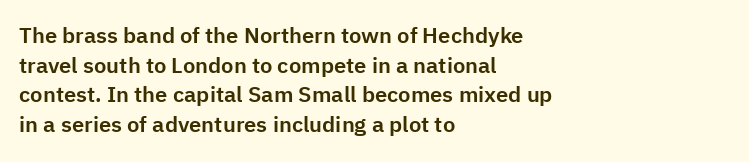
The passage shown stacks its lines at a standard gap. Look at the tracking — it's just the regular setting, nothing added. A typesetter would mark this as roman, not italic. Underlining? Definitely not there. One-word summary of the alignment: left.
